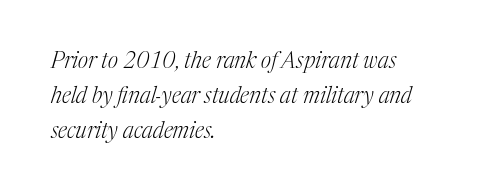
{"italic": "yes", "lean": "right", "slant_degrees": 17, "bold": "no", "underline": "no", "align": "left", "line_spacing": "normal", "line_spacing_ratio": 1.58, "letter_spacing": "normal", "letter_spacing_em": 0.0, "glyph_px": 22}
